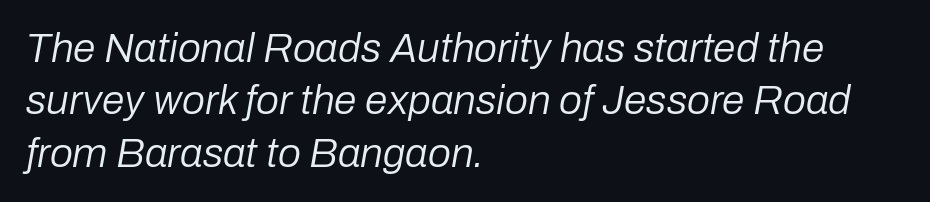
The image shows 41 px regular-weight type, italic (leaning right); set left-aligned, normal line spacing (1.28x), normal letter spacing, not underlined; low stroke contrast and a medium x-height.
